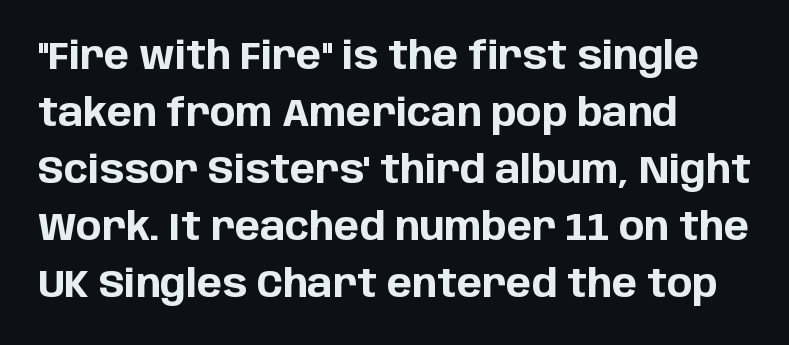
The image shows 38 px bold sans-serif type, upright; set left-aligned, normal line spacing (1.5x), normal letter spacing, not underlined; low stroke contrast and a large x-height.
